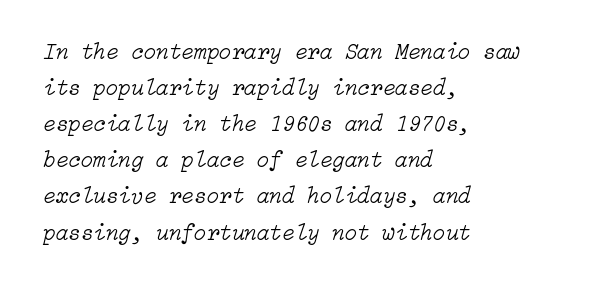
The image shows 23 px text type, italic (leaning right); set left-aligned, normal line spacing (1.57x), normal letter spacing, not underlined.
